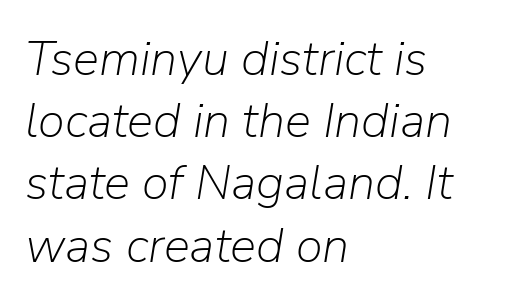
The specimen omits any rule beneath the text block's lines. Horizontally, the lines are justified to the leading edge only. In terms of letterspacing, this is plain default setting. Character widths vary here, with narrow letters taking less room than wide ones.
